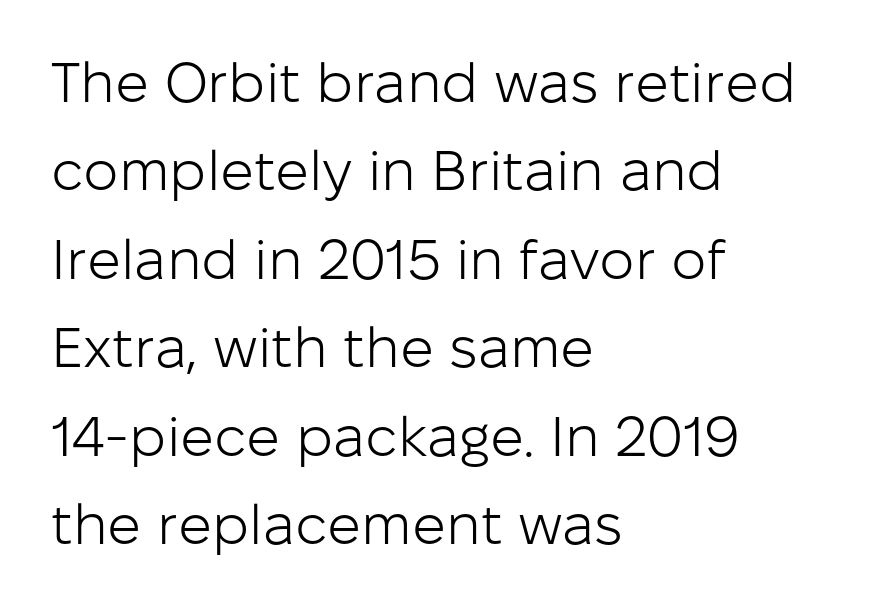
Line spacing here is normal. Upright lettering throughout. Rule under the text: the space is simply empty. The font family rendered here belongs to the sans-serif group. Spacing verdict: proportional, widths tailored to each character. The cut favours lightness, reaching ordinary text weight at its darkest.
